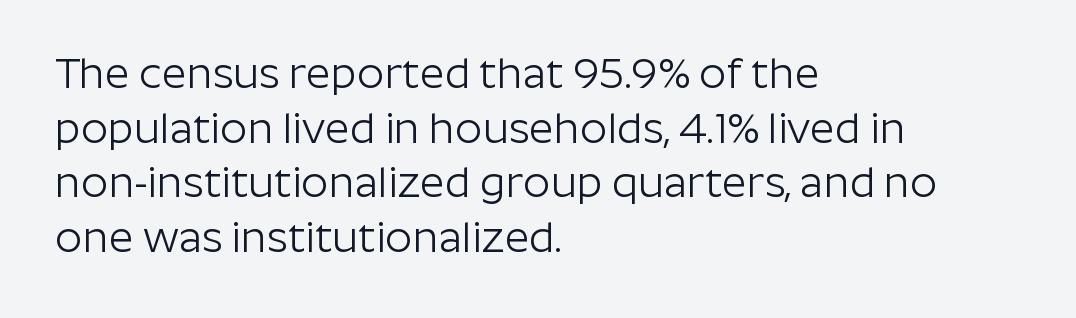
The image shows 43 px light sans-serif type, upright; set left-aligned, normal line spacing (1.27x), normal letter spacing, not underlined; low stroke contrast and a medium x-height.
